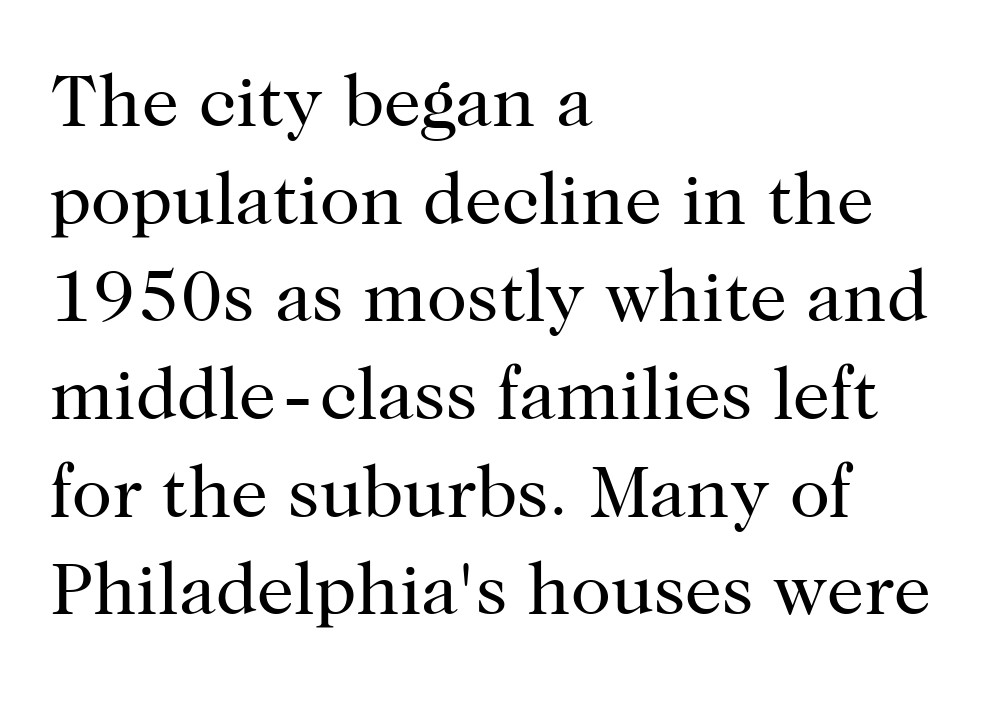
The image shows 74 px regular-weight serif type, upright; set left-aligned, normal line spacing (1.32x), normal letter spacing, not underlined; high stroke contrast and a medium x-height.
